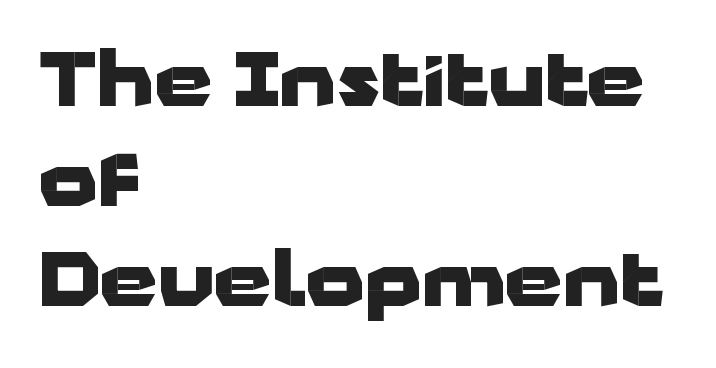
{"serif": "no", "italic": "no", "bold": "yes", "weight": "heavy", "width": "wide", "stroke_contrast": "low", "x_height": "medium", "monospaced": "no", "underline": "no", "align": "left", "line_spacing": "normal", "line_spacing_ratio": 1.35, "letter_spacing": "normal", "letter_spacing_em": 0.0, "glyph_px": 74}
